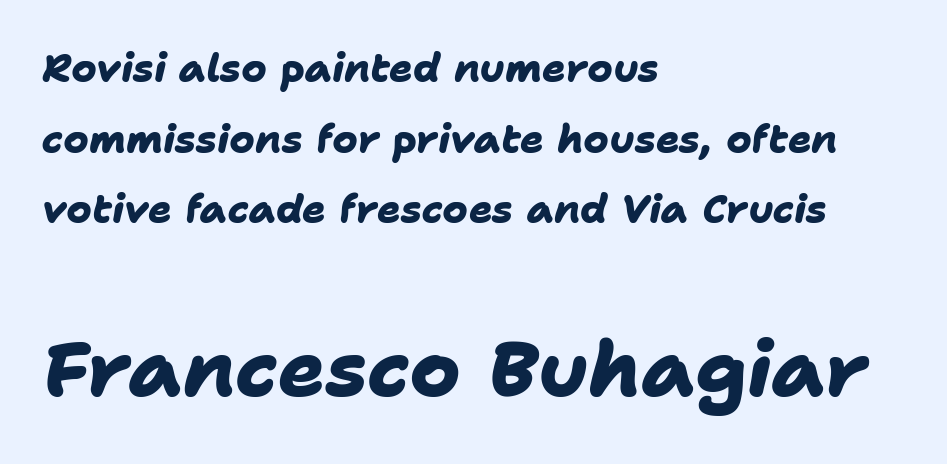
These lines are composed in type without serifs. Does the copy run flush right? No — it runs flush left. The emphasis by scale lands on block number two, below. What weight is shown? A full bold with thick strokes.
